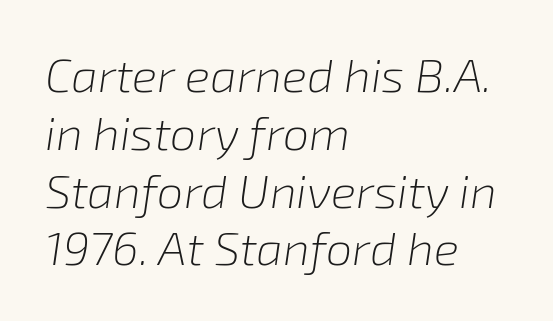
{"italic": "yes", "lean": "right", "slant_degrees": 8, "bold": "no", "weight": "light", "width": "normal", "stroke_contrast": "low", "x_height": "medium", "monospaced": "no", "underline": "no", "align": "left", "line_spacing_ratio": 1.23, "letter_spacing": "normal", "letter_spacing_em": 0.0, "glyph_px": 47}
